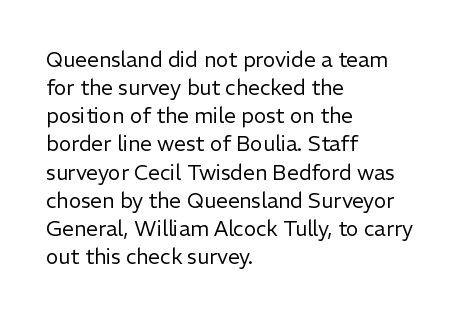
Visually the block forms a straight wall on the left and a jagged coastline on the right. Style check: upright. Bold? No — there's no thickening of the strokes. Notice how descenders clear the ascenders below comfortably — that's standard leading. Each word holds together tightly as a unit, with standard inter-letter gaps.
